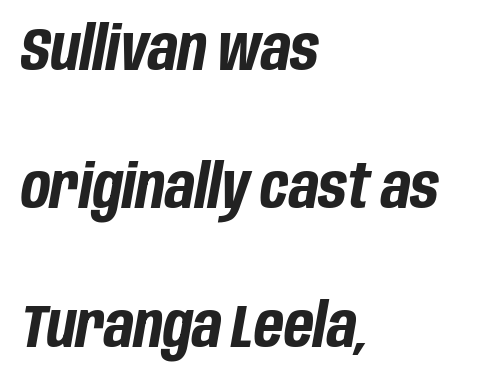
The image shows 61 px bold, condensed type, italic (leaning right); set left-aligned, loose line spacing (2.27x), normal letter spacing, not underlined; low stroke contrast and a large x-height.
